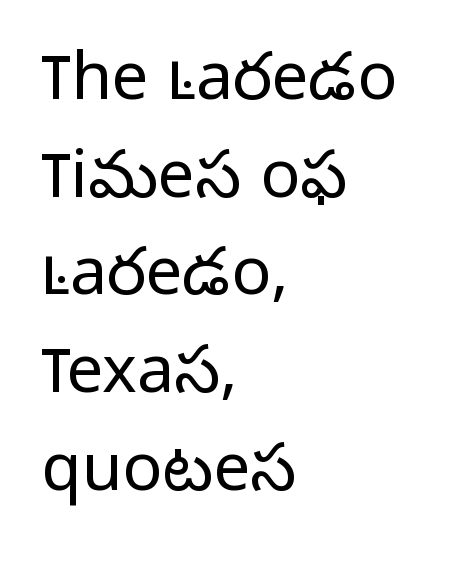
The image shows 66 px light sans-serif type, upright; set left-aligned, normal line spacing (1.48x), normal letter spacing, not underlined; low stroke contrast and a medium x-height.
